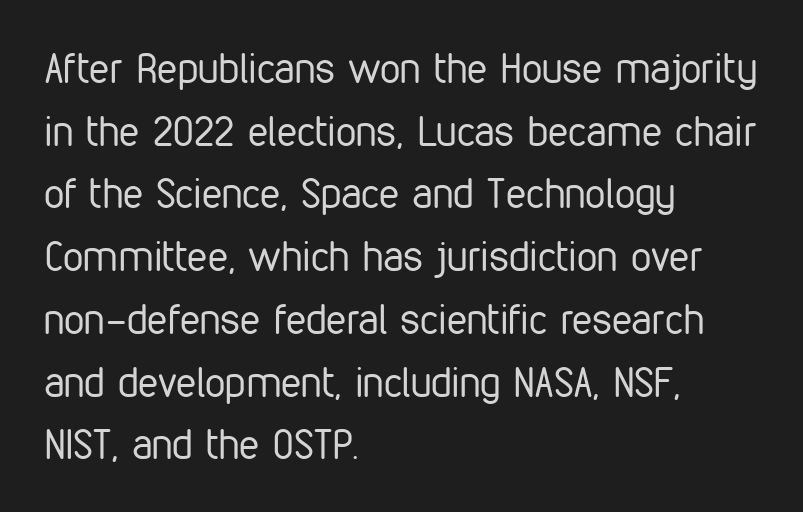
Q: Is the text bold? A: No.
Q: Is the text italic (slanted)? A: No, it is upright.
Q: Is the typeface a serif or a sans-serif typeface? A: Sans-serif.
Q: Is the text underlined? A: No.
Q: How is the paragraph aligned? A: Left-aligned.
Q: Is the spacing between letters normal or unusually wide? A: Normal.
Q: Is the spacing between lines tight, normal or loose? A: Normal.
Q: Width (condensed, normal, or wide)? A: Condensed.
Q: Stroke contrast? A: Low.
Q: x-height? A: Medium.
Q: Monospaced? A: No.
